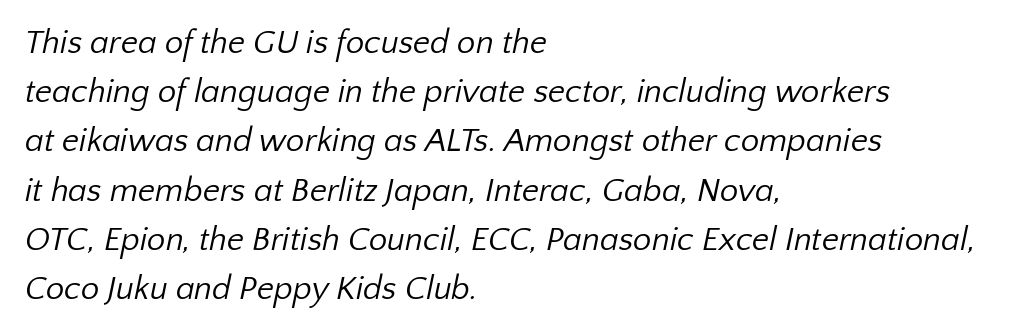
The image shows 33 px regular-weight sans-serif type; set left-aligned, normal line spacing (1.49x), normal letter spacing, not underlined; low stroke contrast and a medium x-height.
